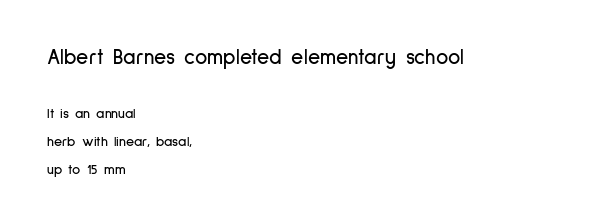
{"italic": "no", "underline": "no", "align": "left", "line_spacing": "loose", "line_spacing_ratio": 2.0, "letter_spacing": "normal", "letter_spacing_em": 0.0, "larger_block": "first", "size_ratio": 1.5, "glyph_px": 21}
